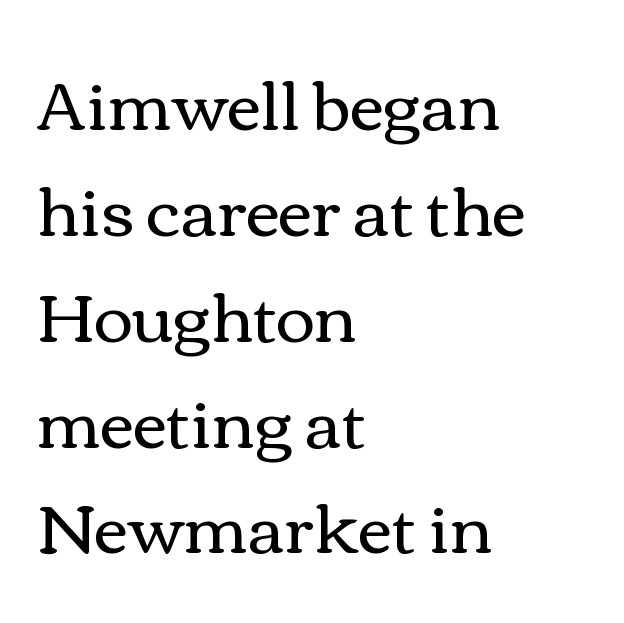
Caption: face not bold, strokes unweighted. The rag falls on the right side of this text block. The line texture is even and compact thanks to regular tracking. Tall strokes in this sample are plumb rather than angled. Glance below the letters and you will spot only blank space.
